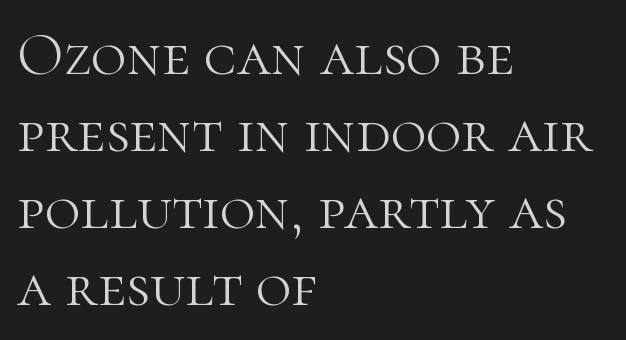
Posture: vertical. Honestly, the row spacing looks completely unremarkable. The face used here is rendered with its standard letterfit. Underline: absent. Caption: multi-line text, flush left, ragged right. A light-to-regular cut is what we see here.
